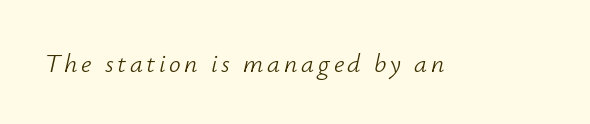
The image shows 26 px text type, italic (leaning right); set not underlined.
